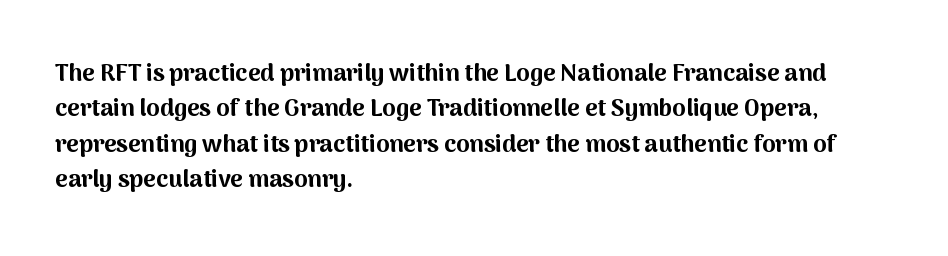
{"italic": "no", "bold": "yes", "underline": "no", "align": "left", "line_spacing": "normal", "line_spacing_ratio": 1.47, "letter_spacing": "normal", "letter_spacing_em": 0.0, "glyph_px": 24}
